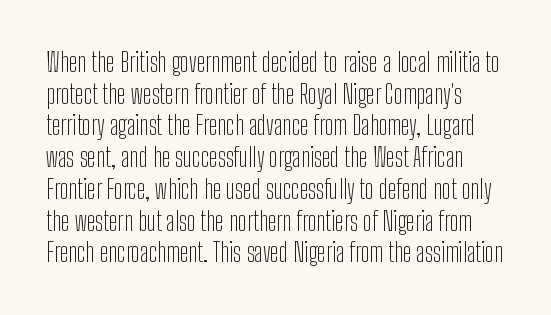
{"italic": "no", "bold": "no", "underline": "no", "line_spacing_ratio": 1.22, "letter_spacing": "normal", "letter_spacing_em": 0.0, "glyph_px": 26}
